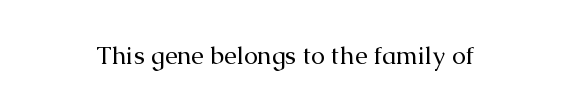
The image shows 25 px text type, upright; set normal letter spacing, not underlined.
